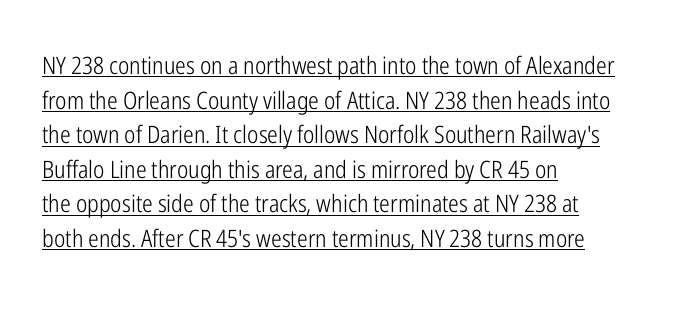
The image shows 24 px text type, upright; set left-aligned, normal line spacing (1.44x), normal letter spacing, underlined.
